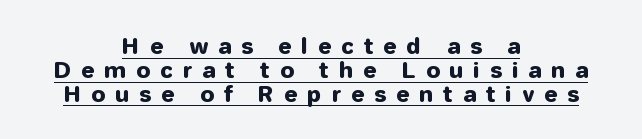
Q: Is the text italic (slanted)? A: No, it is upright.
Q: Is the text underlined? A: Yes.
Q: How is the paragraph aligned? A: Centered.
Q: Is the spacing between letters normal or unusually wide? A: Unusually wide.
Q: Is the spacing between lines tight, normal or loose? A: Tight.
